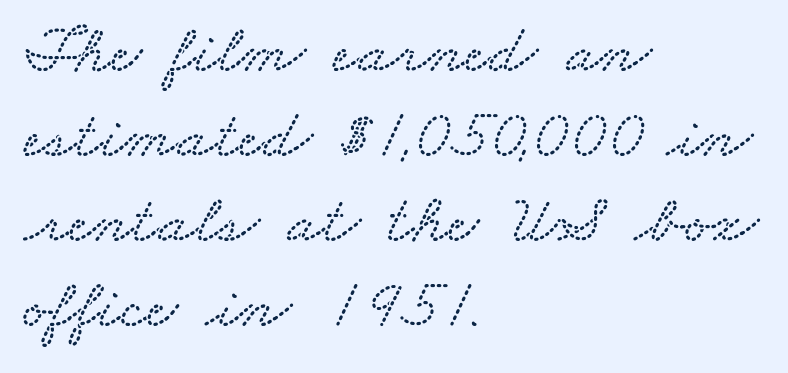
{"width": "wide", "stroke_contrast": "low", "x_height": "small", "monospaced": "no", "underline": "no", "align": "left", "line_spacing_ratio": 1.23, "letter_spacing": "normal", "letter_spacing_em": 0.0, "glyph_px": 69}
